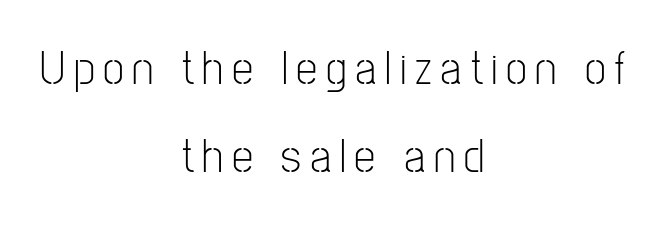
Each line is balanced around a shared central axis. The letters stand straight up with perfectly vertical stems. No word sits above an underline. No heavy texture on the line: the type isn't bold.
